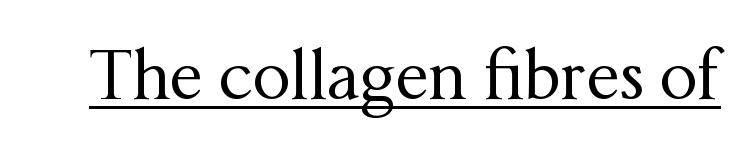
{"serif": "yes", "italic": "no", "bold": "no", "weight": "regular", "width": "normal", "stroke_contrast": "medium", "x_height": "medium", "monospaced": "no", "underline": "yes", "letter_spacing": "normal", "letter_spacing_em": 0.0, "glyph_px": 67}
